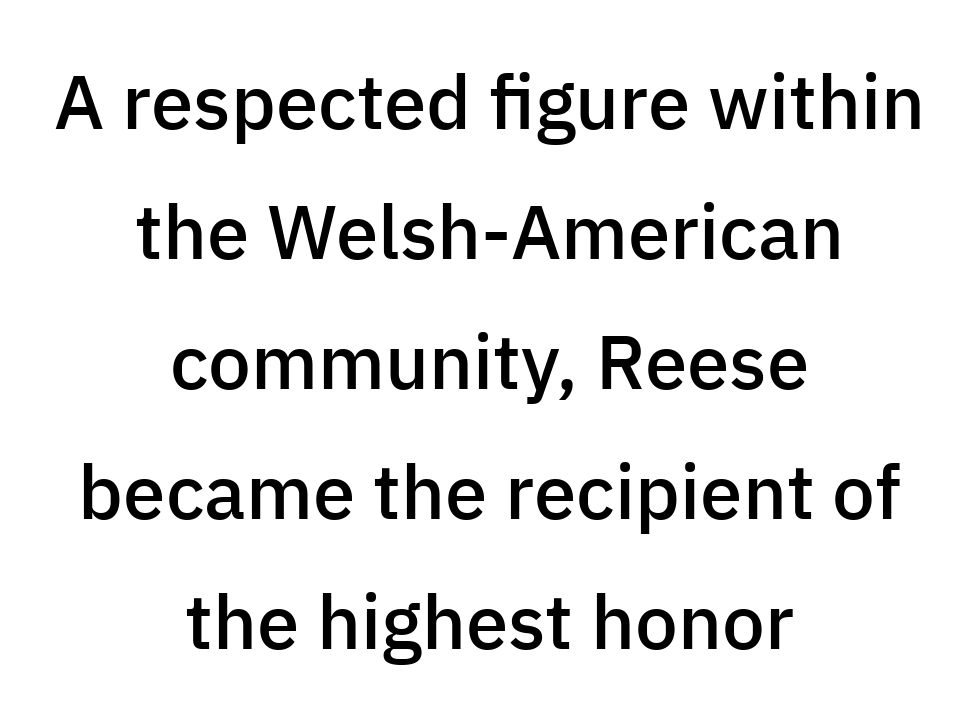
Q: Is the text bold? A: Semi-bold.
Q: Is the text italic (slanted)? A: No, it is upright.
Q: Is the typeface a serif or a sans-serif typeface? A: Sans-serif.
Q: Is the text underlined? A: No.
Q: How is the paragraph aligned? A: Centered.
Q: Is the spacing between letters normal or unusually wide? A: Normal.
Q: Width (condensed, normal, or wide)? A: Normal.
Q: Stroke contrast? A: Low.
Q: x-height? A: Medium.
Q: Monospaced? A: No.
